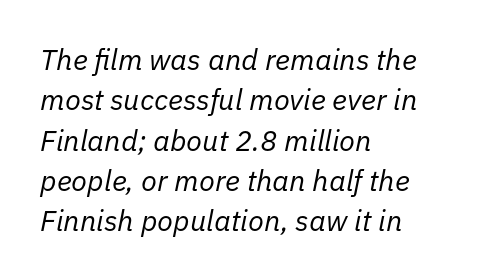
{"italic": "yes", "lean": "right", "slant_degrees": 11, "bold": "no", "weight": "regular", "width": "normal", "stroke_contrast": "low", "x_height": "medium", "monospaced": "no", "underline": "no", "align": "left", "line_spacing": "normal", "line_spacing_ratio": 1.39, "letter_spacing": "normal", "letter_spacing_em": 0.0, "glyph_px": 29}
